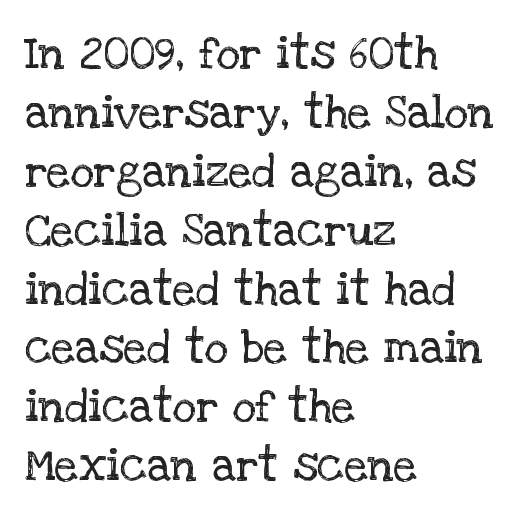
The image shows 46 px regular-weight serif type, upright; set left-aligned, normal line spacing (1.28x), normal letter spacing, not underlined; low stroke contrast and a large x-height.
